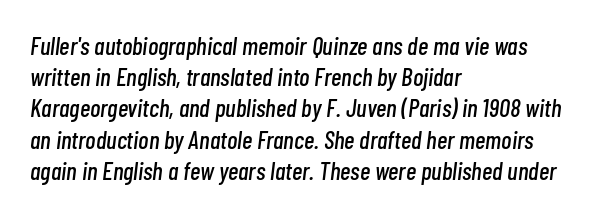
The image shows 25 px text type, italic (leaning right); set left-aligned, normal line spacing (1.25x), normal letter spacing, not underlined.
